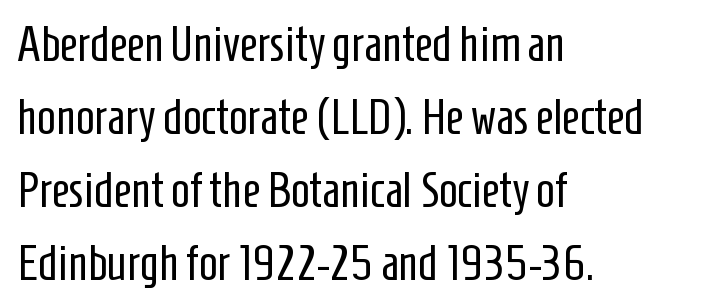
The image shows 49 px regular-weight, condensed sans-serif type, upright; set left-aligned, normal line spacing (1.49x), normal letter spacing, not underlined; low stroke contrast and a medium x-height.
